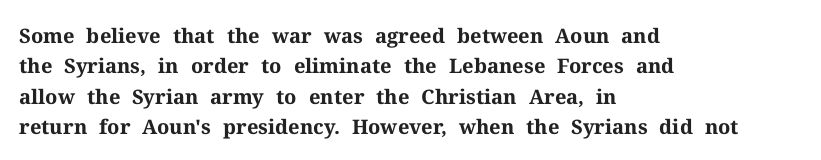
{"italic": "no", "bold": "yes", "underline": "no", "align": "left", "line_spacing": "normal", "line_spacing_ratio": 1.52, "letter_spacing": "normal", "letter_spacing_em": 0.0, "glyph_px": 20}
